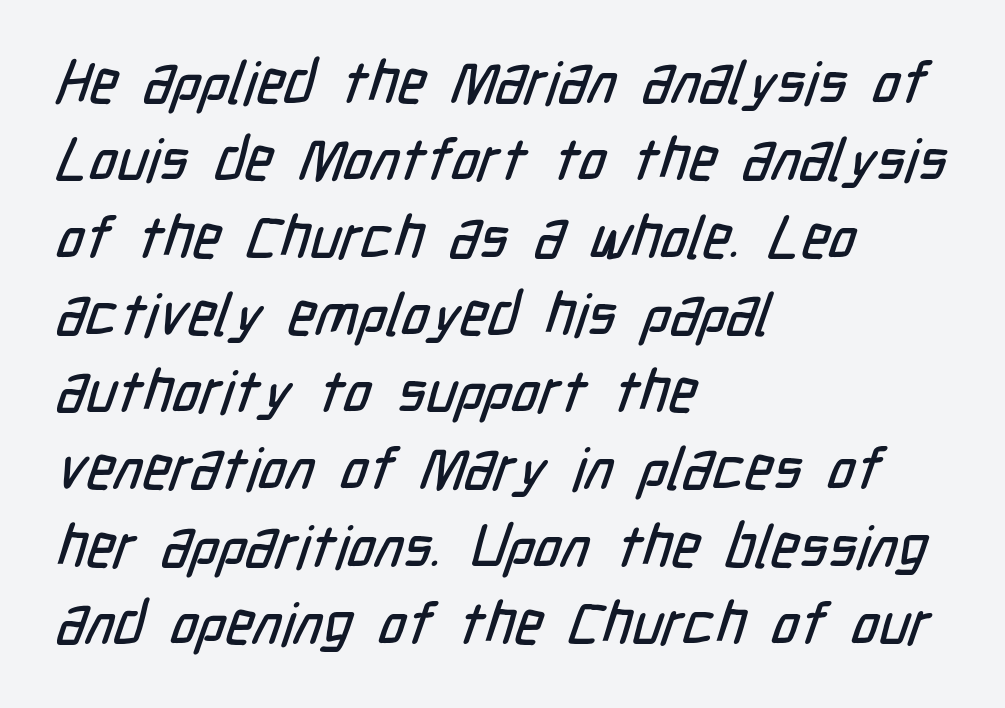
Q: Is the typeface a serif or a sans-serif typeface? A: Sans-serif.
Q: Is the text underlined? A: No.
Q: How is the paragraph aligned? A: Left-aligned.
Q: Is the spacing between letters normal or unusually wide? A: Normal.
Q: Is the spacing between lines tight, normal or loose? A: Normal.
Q: Width (condensed, normal, or wide)? A: Condensed.
Q: Stroke contrast? A: Low.
Q: x-height? A: Medium.
Q: Monospaced? A: No.
